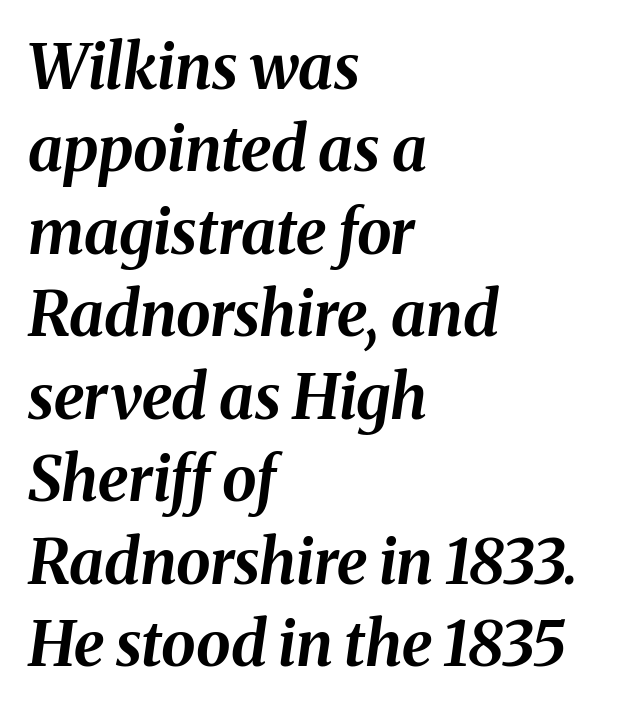
The text block is weighted toward the left margin, trailing off unevenly rightward. These lines were composed using italics. Quick note: interline space is typical. The passage shown is typed in a proportional face where columns would drift.
